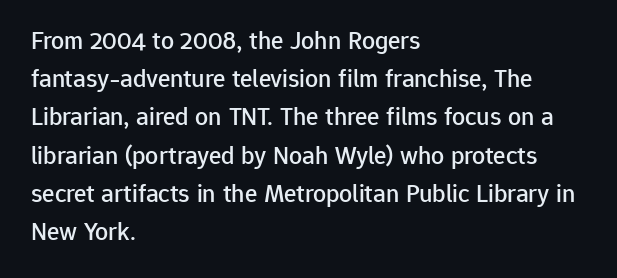
The image shows 26 px text type, upright; set left-aligned, normal line spacing (1.47x), normal letter spacing, not underlined.
